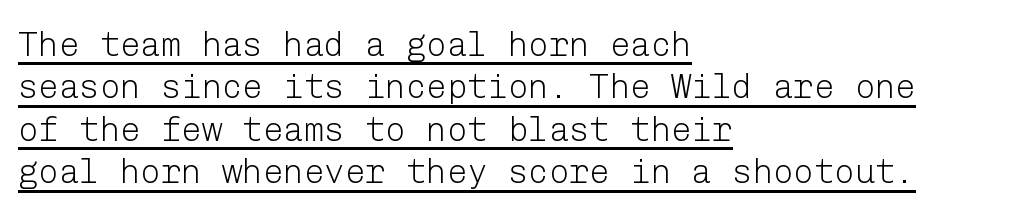
Q: Is the text bold? A: No.
Q: Is the text italic (slanted)? A: No, it is upright.
Q: Is the typeface a serif or a sans-serif typeface? A: Sans-serif.
Q: Is the text underlined? A: Yes.
Q: How is the paragraph aligned? A: Left-aligned.
Q: Is the spacing between letters normal or unusually wide? A: Normal.
Q: Is the spacing between lines tight, normal or loose? A: Normal.
Q: Width (condensed, normal, or wide)? A: Normal.
Q: Stroke contrast? A: Low.
Q: x-height? A: Medium.
